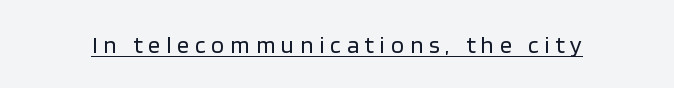
The image shows 24 px text type, upright; set unusually wide letter spacing (+0.25 em), underlined.
